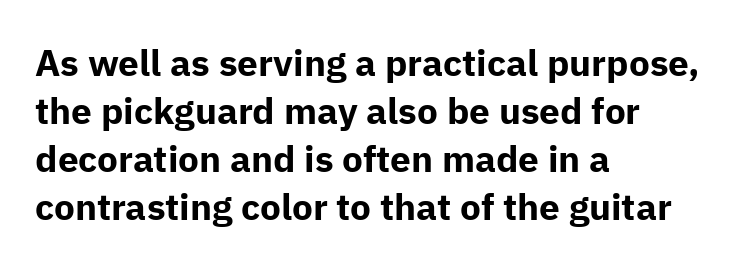
{"serif": "no", "italic": "no", "bold": "yes", "weight": "bold", "width": "normal", "stroke_contrast": "low", "x_height": "medium", "monospaced": "no", "underline": "no", "align": "left", "line_spacing": "normal", "line_spacing_ratio": 1.3, "letter_spacing": "normal", "letter_spacing_em": 0.0, "glyph_px": 37}
